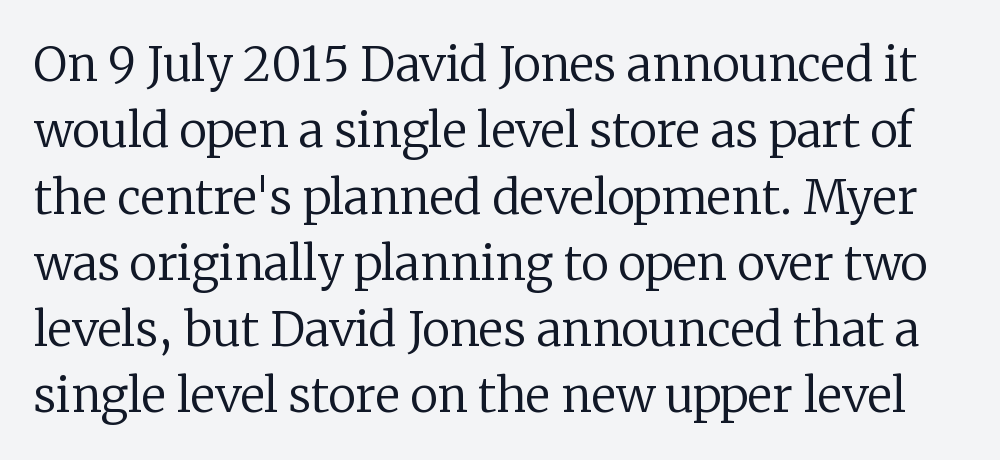
Evenly set lines give the paragraph a standard silhouette. You can tell it's not italic because the verticals are truly vertical. Is the type heavy? It reads as light-to-regular instead. Between one letter and the next there's only the usual sliver of space. Regarding serifs, this sample has them. Descender tails drop into unmarked territory.
